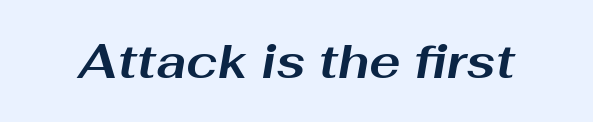
{"italic": "yes", "lean": "right", "slant_degrees": 10, "bold": "yes", "weight": "bold", "width": "wide", "stroke_contrast": "medium", "x_height": "medium", "monospaced": "no", "underline": "no", "letter_spacing": "normal", "letter_spacing_em": 0.0, "glyph_px": 47}
